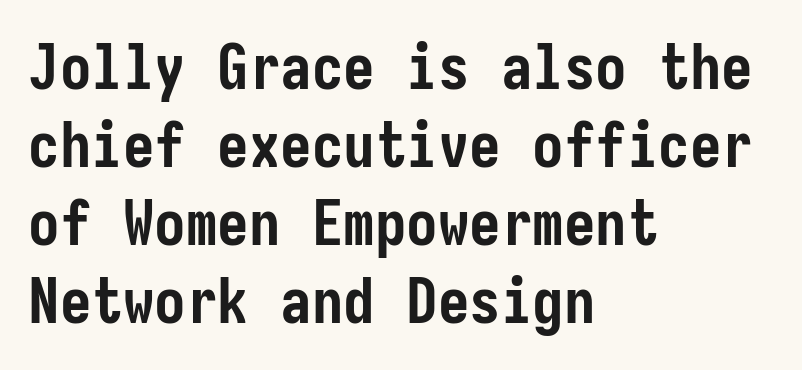
The image shows 63 px semibold, condensed sans-serif type, upright; set left-aligned, line spacing 1.24x, normal letter spacing, not underlined; low stroke contrast and a medium x-height.
